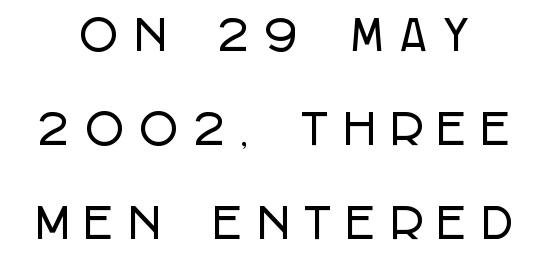
Anything drawn beneath the words? Only blank space. This sample uses an upright cut, with every glyph sitting square on the baseline. The text was rendered using a sans face with plain stroke endings. Each letter keeps its own natural width here, so spacing adapts to shape. Someone cranked the tracking dial way up on this one. Is there much room between lines? Yes — plenty of vertical air separates them.
